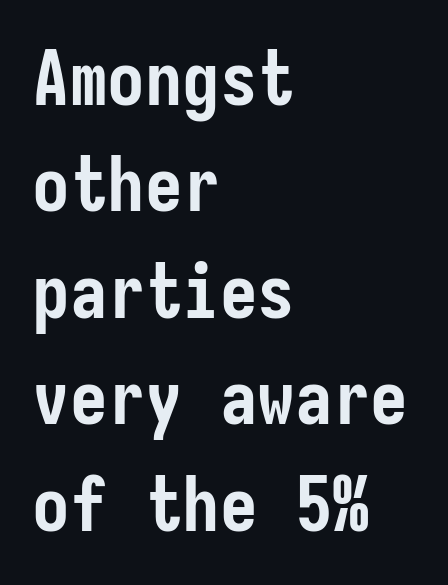
Underlining? Definitely not there. This sample uses a sans-serif face. The letters stand straight up with perfectly vertical stems. On the weight axis this lands at bold, roughly 700. The gaps between neighbouring characters are ordinary and unremarkable.
